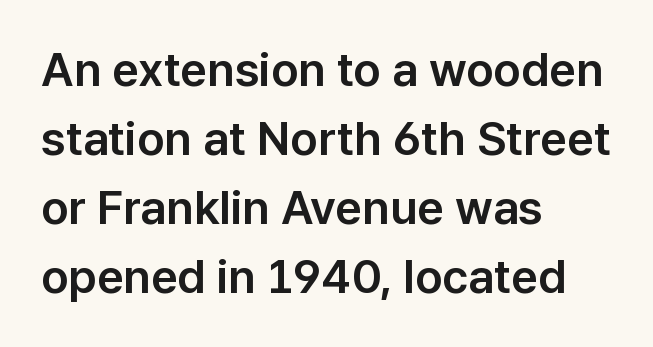
The image shows 47 px sans-serif type, upright; set left-aligned, normal line spacing (1.47x), normal letter spacing, not underlined; low stroke contrast and a medium x-height.
